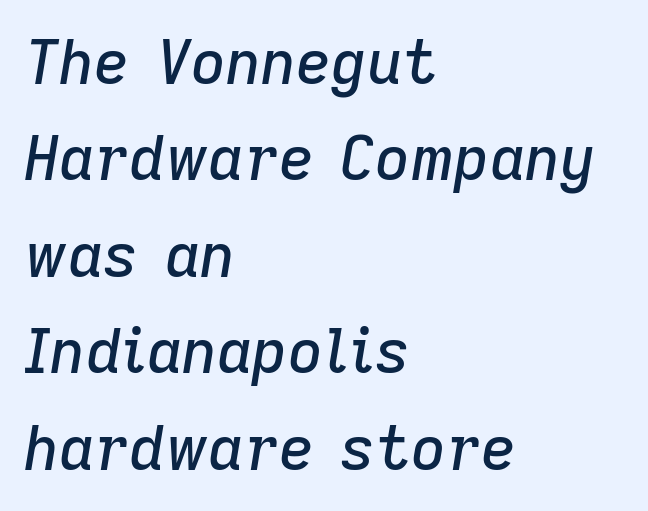
The image shows 61 px text type, italic (leaning right); set left-aligned, normal line spacing (1.58x), normal letter spacing, not underlined; low stroke contrast and a medium x-height.
